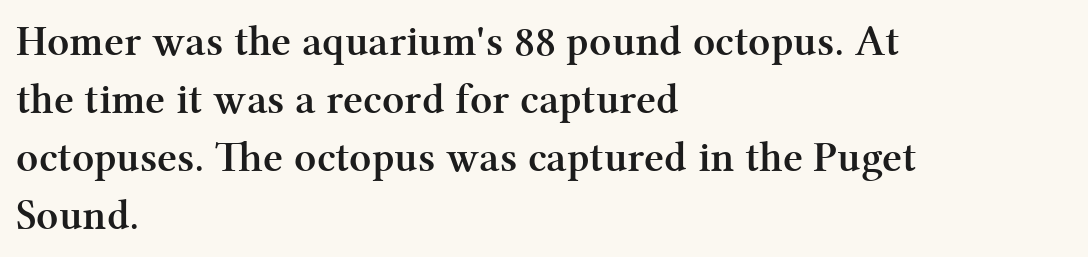
{"serif": "yes", "italic": "no", "bold": "yes", "weight": "semibold", "width": "normal", "stroke_contrast": "medium", "x_height": "medium", "monospaced": "no", "underline": "no", "align": "left", "line_spacing": "normal", "line_spacing_ratio": 1.35, "letter_spacing": "normal", "letter_spacing_em": 0.0, "glyph_px": 43}
